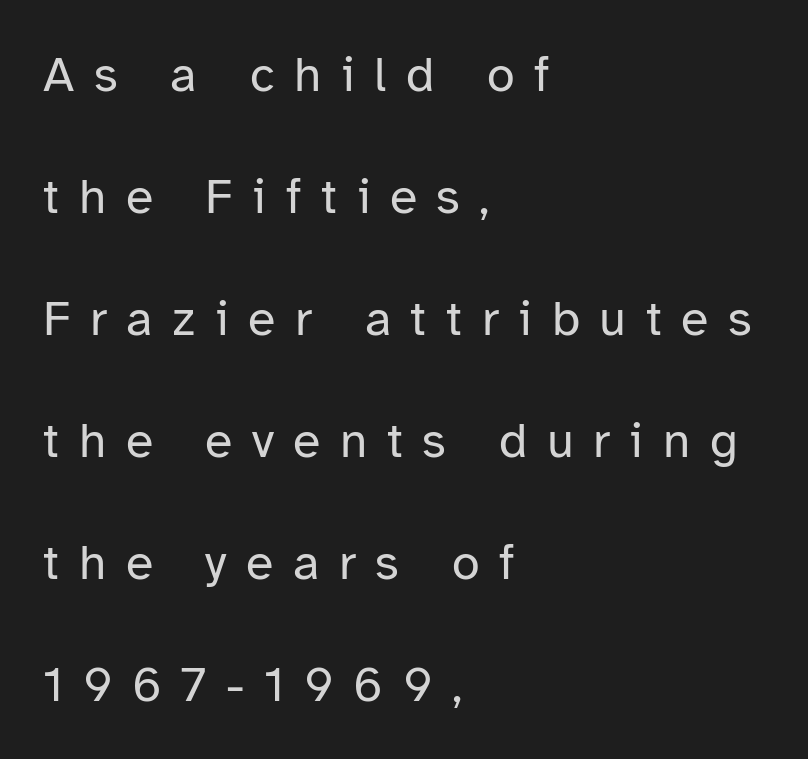
Q: Is the text bold? A: No.
Q: Is the text italic (slanted)? A: No, it is upright.
Q: Is the typeface a serif or a sans-serif typeface? A: Sans-serif.
Q: Is the text underlined? A: No.
Q: How is the paragraph aligned? A: Left-aligned.
Q: Is the spacing between letters normal or unusually wide? A: Unusually wide.
Q: Is the spacing between lines tight, normal or loose? A: Loose.
Q: Width (condensed, normal, or wide)? A: Normal.
Q: Stroke contrast? A: Low.
Q: x-height? A: Medium.
Q: Monospaced? A: No.
